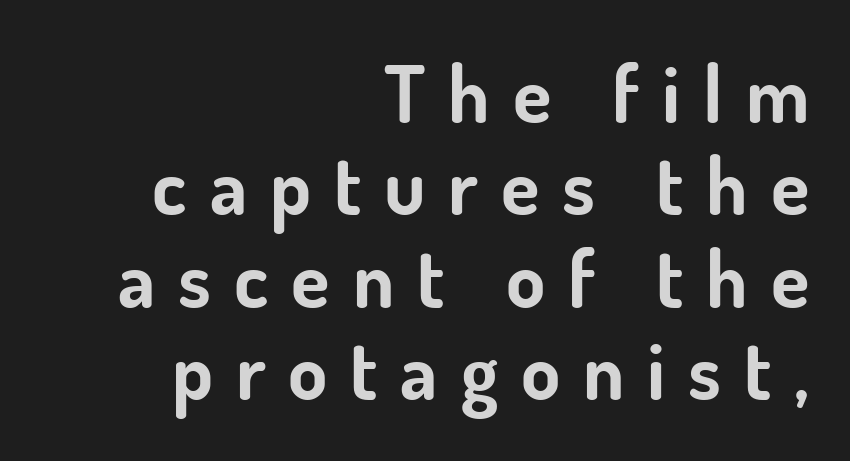
Q: Is the text bold? A: Yes.
Q: Is the text italic (slanted)? A: No, it is upright.
Q: Is the typeface a serif or a sans-serif typeface? A: Sans-serif.
Q: Is the text underlined? A: No.
Q: How is the paragraph aligned? A: Right-aligned.
Q: Is the spacing between letters normal or unusually wide? A: Unusually wide.
Q: Width (condensed, normal, or wide)? A: Normal.
Q: Stroke contrast? A: Low.
Q: x-height? A: Small.
Q: Monospaced? A: No.
